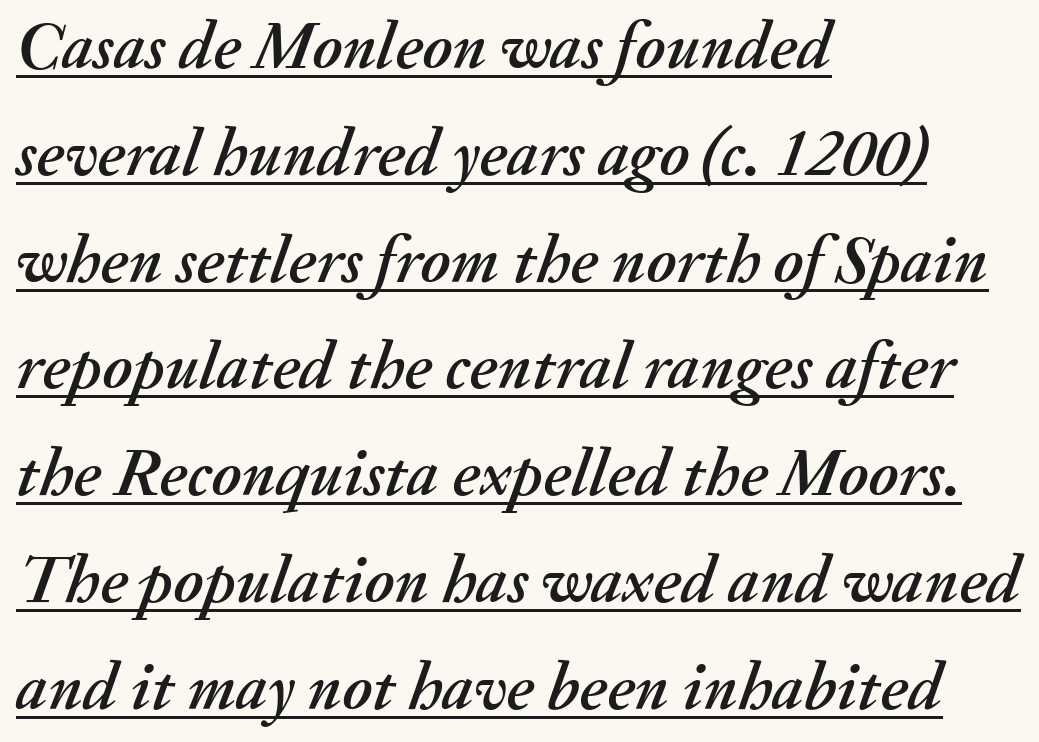
The image shows 68 px text type, italic (leaning right); set left-aligned, normal line spacing (1.57x), normal letter spacing, underlined; medium stroke contrast and a small x-height.
